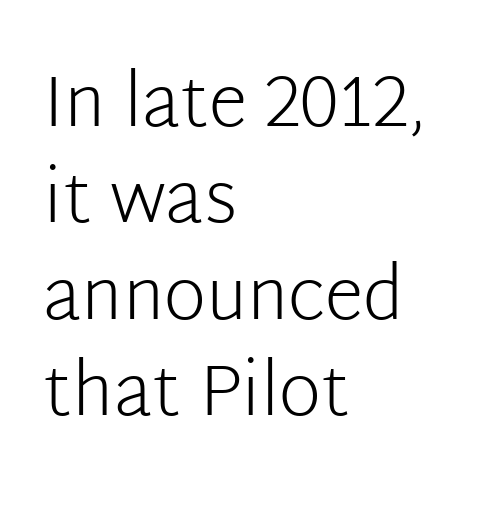
{"serif": "no", "italic": "no", "bold": "no", "weight": "light", "width": "normal", "stroke_contrast": "low", "x_height": "medium", "monospaced": "no", "underline": "no", "align": "left", "line_spacing": "normal", "line_spacing_ratio": 1.34, "letter_spacing": "normal", "letter_spacing_em": 0.0, "glyph_px": 72}
